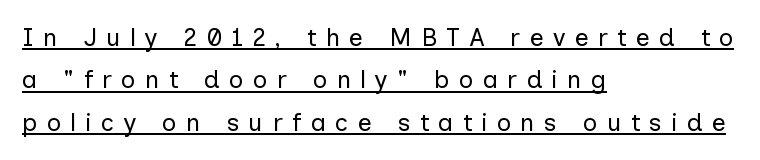
The image shows 25 px text type, upright; set left-aligned, normal line spacing (1.7x), unusually wide letter spacing (+0.37 em), underlined.
